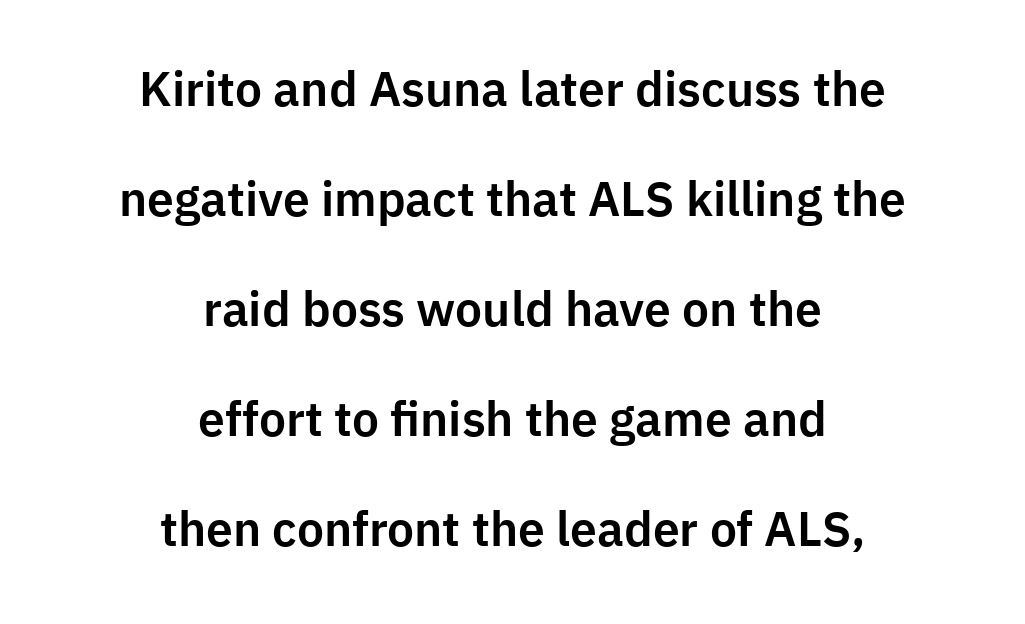
The image shows 48 px sans-serif type, upright; set centered, loose line spacing (2.29x), normal letter spacing, not underlined; low stroke contrast and a medium x-height.
